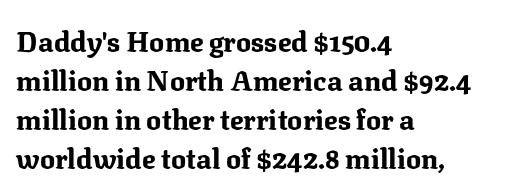
Between one letter and the next there's only the usual sliver of space. Heft: maximum for text — a bold. A clean baseline with only descenders dipping below it. If you drew a line through each stem, it would be perfectly vertical. Each line starts at the same left margin while the right side varies.
